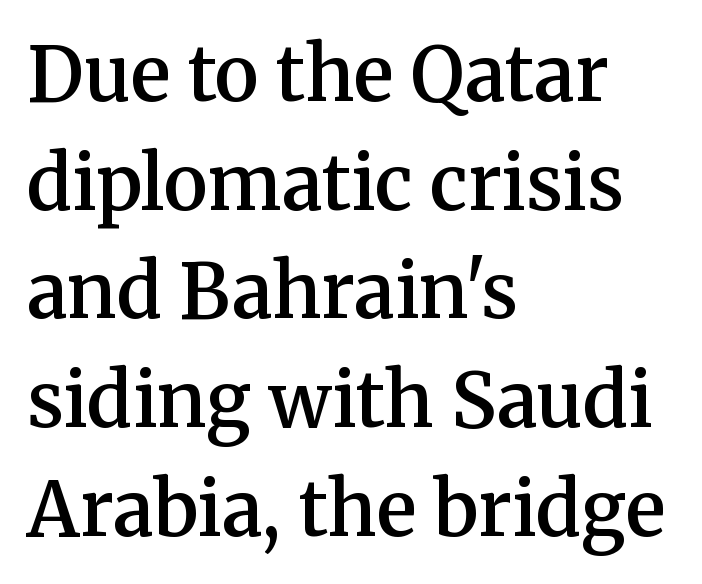
{"serif": "yes", "italic": "no", "bold": "semi", "weight": "semibold", "width": "normal", "stroke_contrast": "medium", "x_height": "medium", "monospaced": "no", "underline": "no", "align": "left", "line_spacing": "normal", "line_spacing_ratio": 1.45, "letter_spacing": "normal", "letter_spacing_em": 0.0, "glyph_px": 75}
